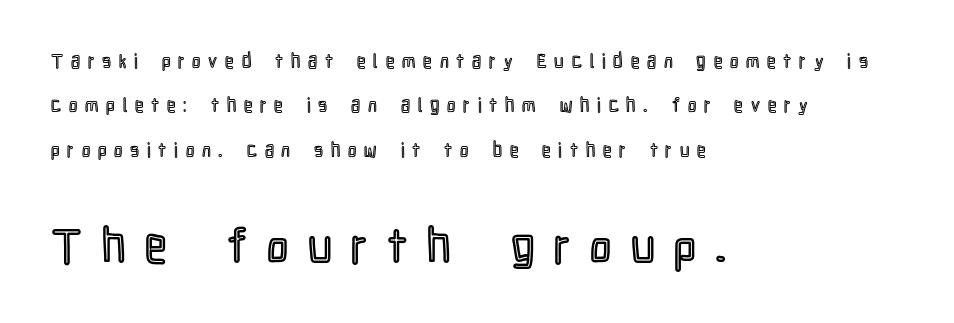
{"italic": "no", "width": "condensed", "x_height": "medium", "monospaced": "no", "underline": "no", "align": "left", "line_spacing": "loose", "line_spacing_ratio": 2.33, "letter_spacing": "wide", "letter_spacing_em": 0.41, "larger_block": "second", "size_ratio": 2.53, "glyph_px": 48}
